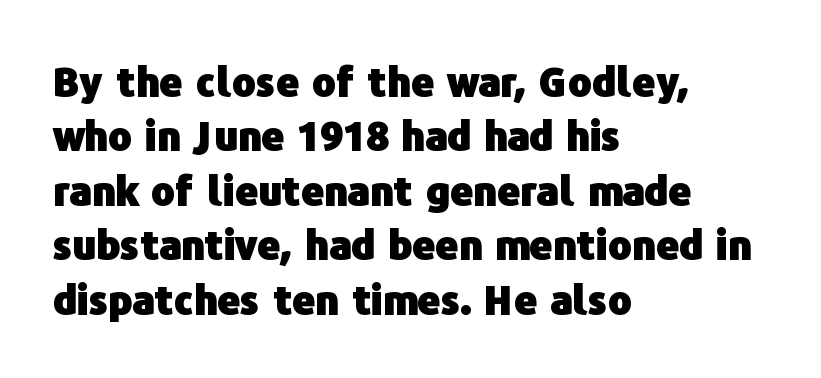
Q: Is the text bold? A: Yes.
Q: Is the text italic (slanted)? A: No, it is upright.
Q: Is the typeface a serif or a sans-serif typeface? A: Sans-serif.
Q: Is the text underlined? A: No.
Q: How is the paragraph aligned? A: Left-aligned.
Q: Is the spacing between letters normal or unusually wide? A: Normal.
Q: Is the spacing between lines tight, normal or loose? A: Normal.
Q: Width (condensed, normal, or wide)? A: Normal.
Q: Stroke contrast? A: Low.
Q: x-height? A: Medium.
Q: Monospaced? A: No.
